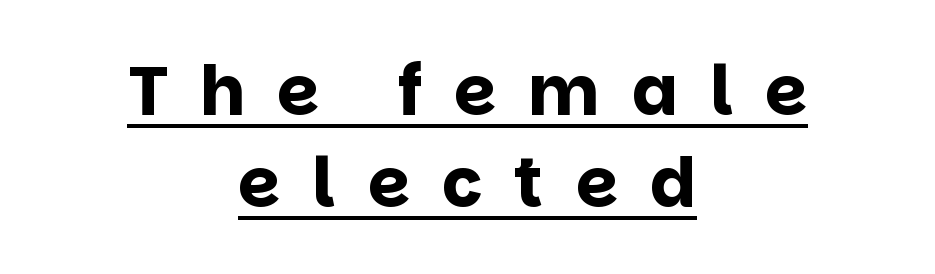
Every letter is thick-stroked: bold, no question. Every character sits straight up, as roman type does. Serif or sans? Sans — the stroke terminals are bare. Notice how a bar underscores the lettering throughout.
